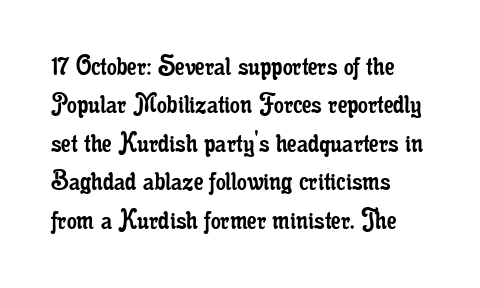
The image shows 31 px regular-weight, condensed serif type, upright; set left-aligned, line spacing 1.24x, normal letter spacing, not underlined; low stroke contrast and a small x-height.
